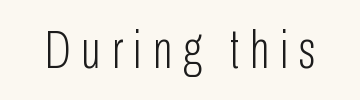
The image shows 54 px light, condensed sans-serif type, upright; set unusually wide letter spacing (+0.2 em), not underlined; low stroke contrast and a medium x-height.
